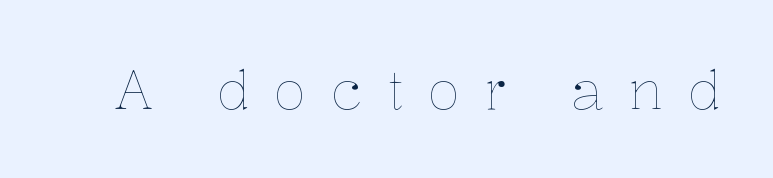
{"italic": "no", "bold": "no", "weight": "thin", "width": "normal", "stroke_contrast": "low", "x_height": "medium", "monospaced": "no", "underline": "no", "letter_spacing": "wide", "letter_spacing_em": 0.45, "glyph_px": 54}
